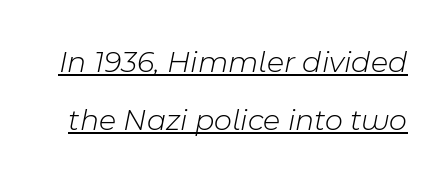
Varying glyph widths throughout — classic text-font behaviour. Glyph-to-glyph distance matches everyday printed text. The characters are drawn with everyday or finer stroke widths. Posture: slanted. Somebody hit Ctrl+U on this one — the words are underlined.
